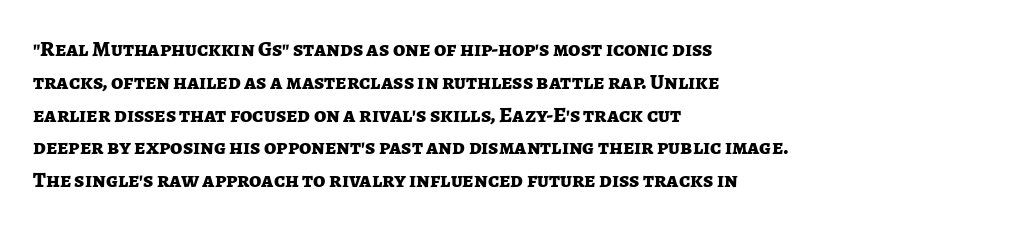
The image shows 22 px bold type, upright; set left-aligned, normal line spacing (1.49x), normal letter spacing, not underlined.
